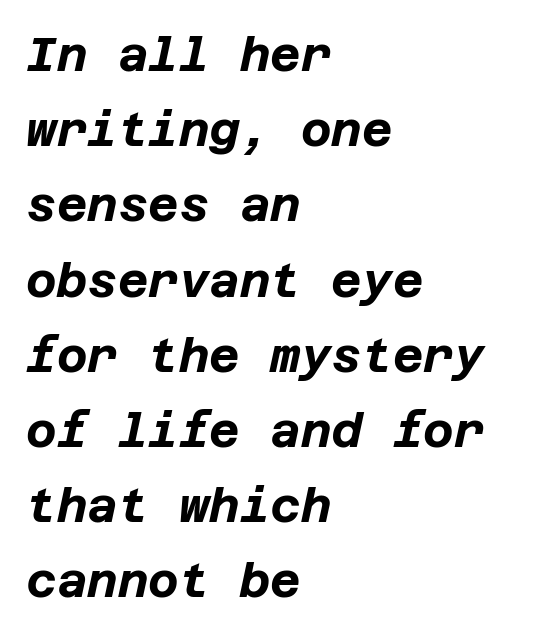
{"italic": "yes", "lean": "right", "slant_degrees": 12, "bold": "yes", "weight": "bold", "width": "normal", "stroke_contrast": "low", "x_height": "large", "underline": "no", "align": "left", "line_spacing": "normal", "line_spacing_ratio": 1.6, "letter_spacing": "normal", "letter_spacing_em": 0.0, "glyph_px": 47}
